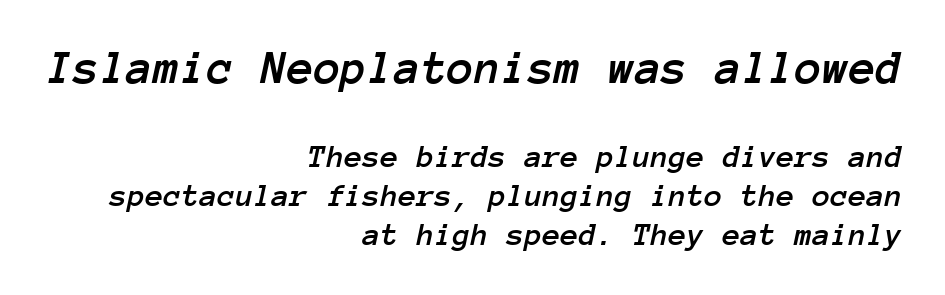
{"italic": "yes", "lean": "right", "slant_degrees": 12, "width": "normal", "stroke_contrast": "low", "x_height": "medium", "monospaced": "yes", "underline": "no", "align": "right", "line_spacing_ratio": 1.19, "letter_spacing": "normal", "letter_spacing_em": 0.0, "larger_block": "first", "size_ratio": 1.48, "glyph_px": 49}
